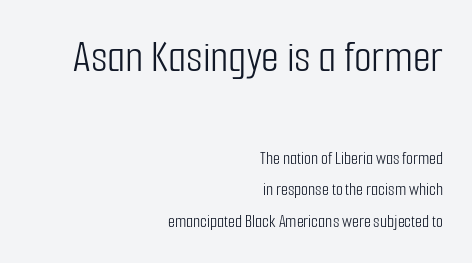
Compare the two chunks: the upper has the greater cap height. Descenders are the only things crossing below the line. The rendering shows plain stroke endings on the letterforms — a sans-serif design. The font sits on the lighter half of the weight spectrum, regular included. Spacing verdict: proportional, widths tailored to each character. Short note: letters normally spaced.
